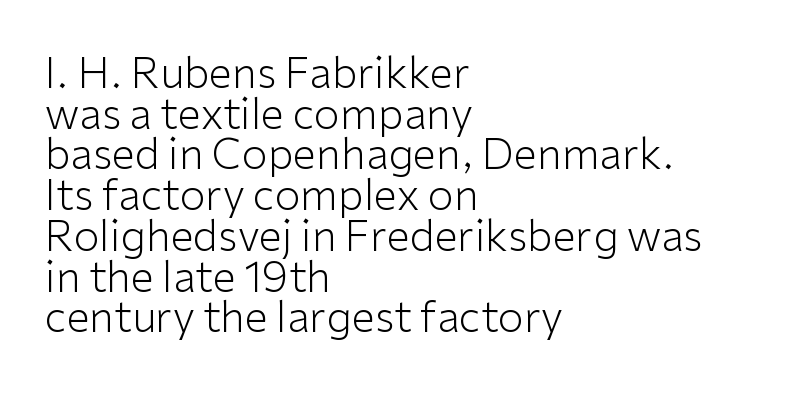
Underlining? Definitely not there. Summary of weight: not heavy and not bold. The lettering stays uniformly vertical, giving the passage a roman look. Each letter keeps its own natural width here, so spacing adapts to shape.
